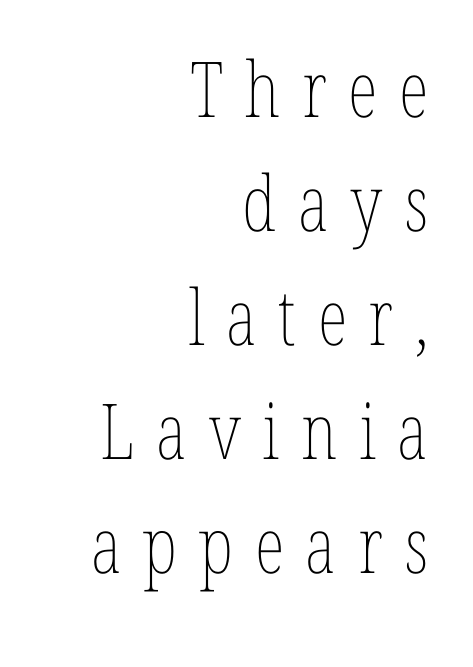
Q: Is the text bold? A: No.
Q: Is the text italic (slanted)? A: No, it is upright.
Q: Is the text underlined? A: No.
Q: How is the paragraph aligned? A: Right-aligned.
Q: Is the spacing between letters normal or unusually wide? A: Unusually wide.
Q: Is the spacing between lines tight, normal or loose? A: Normal.
Q: Width (condensed, normal, or wide)? A: Condensed.
Q: Stroke contrast? A: Low.
Q: x-height? A: Medium.
Q: Monospaced? A: No.
